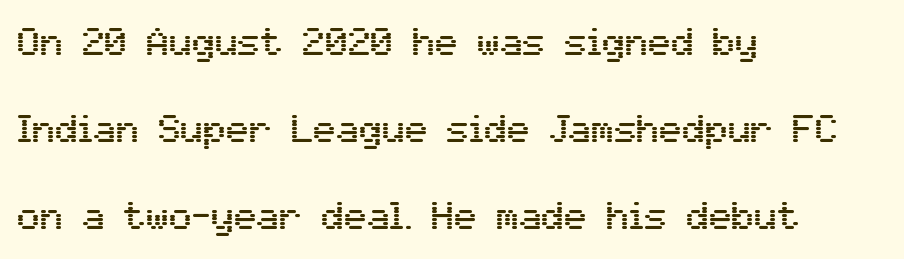
The image shows 38 px sans-serif type, upright; set left-aligned, loose line spacing (2.29x), normal letter spacing, not underlined; medium stroke contrast and a medium x-height.
